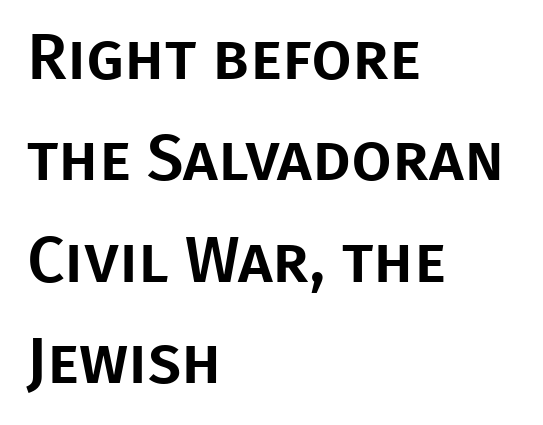
Q: Is the text italic (slanted)? A: No, it is upright.
Q: Is the typeface a serif or a sans-serif typeface? A: Sans-serif.
Q: Is the text underlined? A: No.
Q: How is the paragraph aligned? A: Left-aligned.
Q: Is the spacing between letters normal or unusually wide? A: Normal.
Q: Is the spacing between lines tight, normal or loose? A: Normal.
Q: Width (condensed, normal, or wide)? A: Normal.
Q: Stroke contrast? A: Low.
Q: x-height? A: Large.
Q: Monospaced? A: No.
